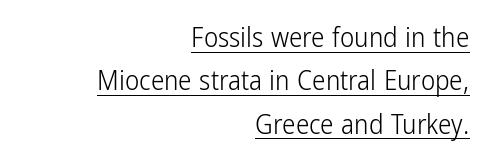
{"italic": "no", "bold": "no", "underline": "yes", "align": "right", "line_spacing": "normal", "line_spacing_ratio": 1.61, "letter_spacing": "normal", "letter_spacing_em": 0.0, "glyph_px": 27}
